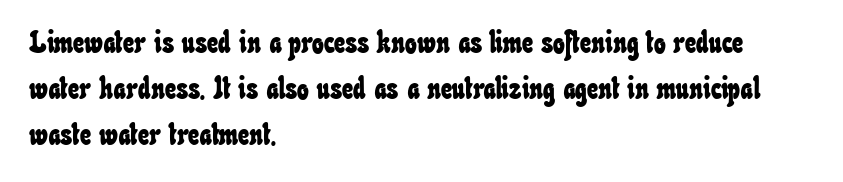
Characters follow at the spacing the type designer built in. The foot of each line stays bare and open. Spacing verdict: proportional, widths tailored to each character. This rendering uses left alignment, leaving the right contour irregular. This block has exactly the height ordinary leading produces.
